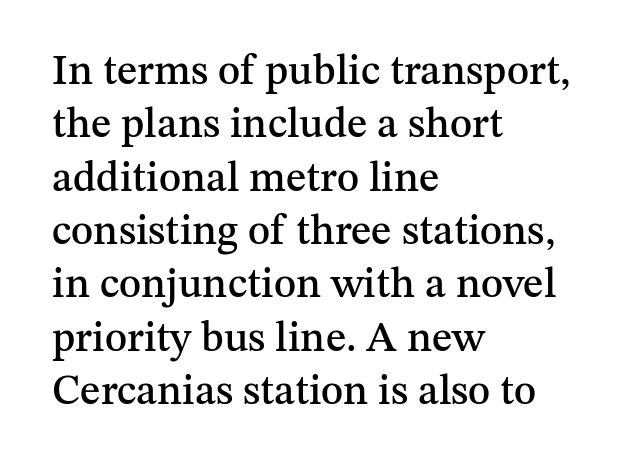
The image shows 42 px serif type, upright; set left-aligned, normal line spacing (1.27x), normal letter spacing, not underlined; medium stroke contrast and a medium x-height.
